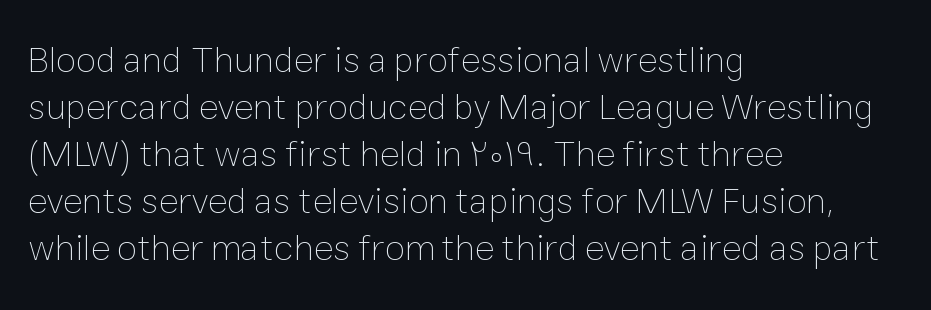
The font sits on the lighter half of the weight spectrum, regular included. The paragraph has a hard left edge and a soft right edge. The passage shown is not underscored anywhere. In terms of posture, this sample is upright. Tracking here is standard; glyphs follow each other at the usual distance.
